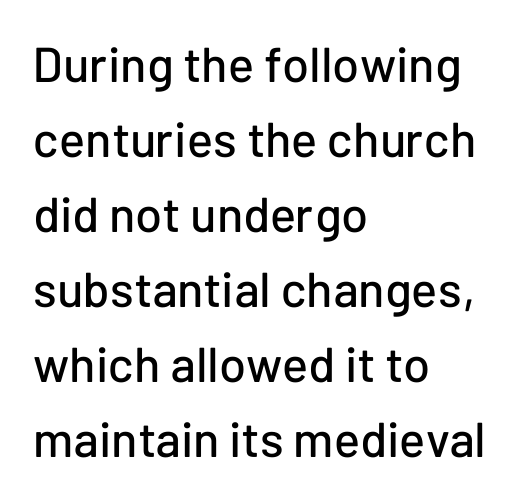
{"serif": "no", "italic": "no", "width": "normal", "stroke_contrast": "low", "x_height": "medium", "monospaced": "no", "underline": "no", "align": "left", "line_spacing": "normal", "line_spacing_ratio": 1.53, "letter_spacing": "normal", "letter_spacing_em": 0.0, "glyph_px": 49}
